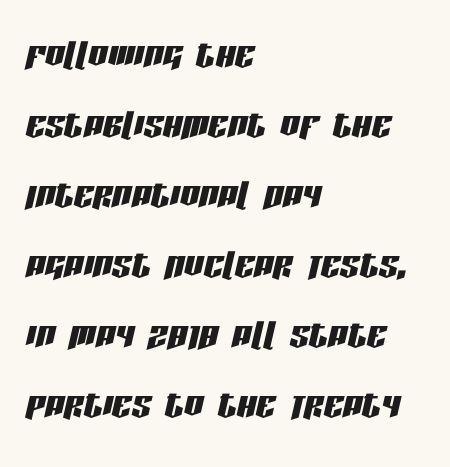
Q: Is the text italic (slanted)? A: Yes, it leans right by about 13 degrees.
Q: Is the text underlined? A: No.
Q: How is the paragraph aligned? A: Left-aligned.
Q: Is the spacing between letters normal or unusually wide? A: Normal.
Q: Is the spacing between lines tight, normal or loose? A: Normal.
Q: Width (condensed, normal, or wide)? A: Condensed.
Q: Stroke contrast? A: Low.
Q: x-height? A: Large.
Q: Monospaced? A: No.
